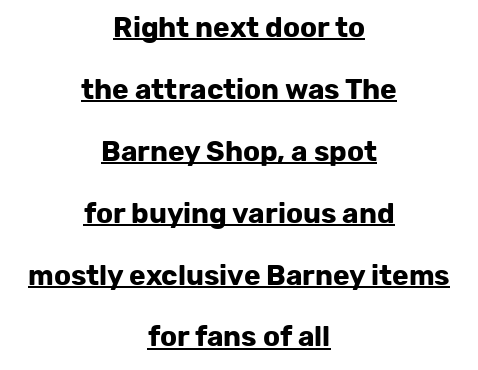
Is this a fixed-width face? No — the glyphs have proportional, varying widths. The passage shown is typeset with a sans-serif family. Underlining? Definitely there. The passage is arranged like a title page — every line centered. Pretty heavy lettering here — definitely bold.
